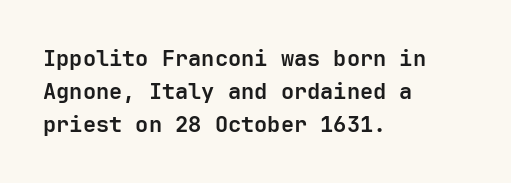
The image shows 22 px bold type, upright; set left-aligned, normal line spacing (1.51x), normal letter spacing, not underlined.
